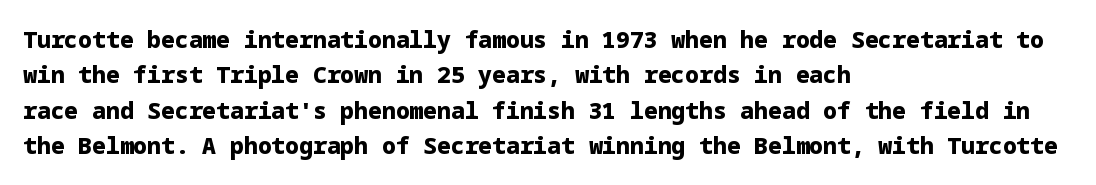
{"italic": "no", "bold": "yes", "underline": "no", "align": "left", "line_spacing": "normal", "line_spacing_ratio": 1.54, "letter_spacing": "normal", "letter_spacing_em": 0.0, "glyph_px": 23}
